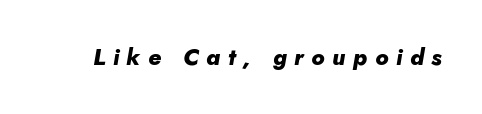
{"italic": "yes", "lean": "right", "slant_degrees": 5, "bold": "yes", "underline": "no", "letter_spacing": "wide", "letter_spacing_em": 0.33, "glyph_px": 23}
